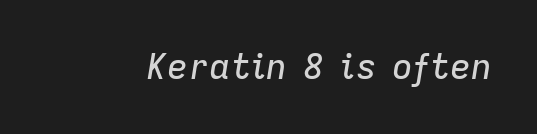
{"italic": "yes", "lean": "right", "slant_degrees": 9, "width": "normal", "stroke_contrast": "low", "x_height": "medium", "monospaced": "no", "underline": "no", "letter_spacing": "normal", "letter_spacing_em": 0.0, "glyph_px": 35}
